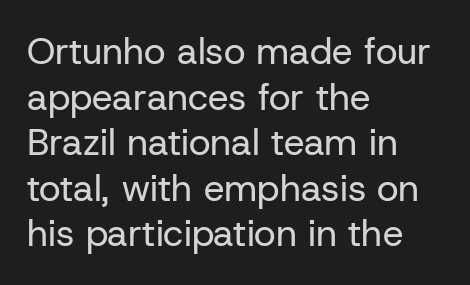
Q: Is the text bold? A: No.
Q: Is the text italic (slanted)? A: No, it is upright.
Q: Is the typeface a serif or a sans-serif typeface? A: Sans-serif.
Q: Is the text underlined? A: No.
Q: How is the paragraph aligned? A: Left-aligned.
Q: Is the spacing between letters normal or unusually wide? A: Normal.
Q: Width (condensed, normal, or wide)? A: Normal.
Q: Stroke contrast? A: Low.
Q: x-height? A: Medium.
Q: Monospaced? A: No.
